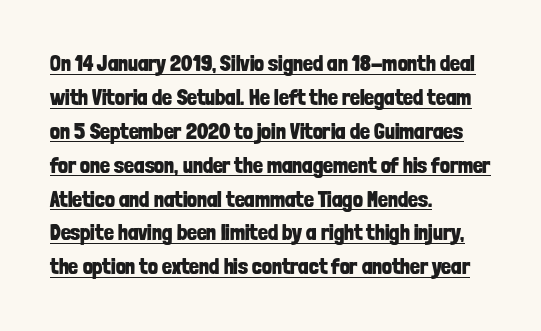
{"italic": "no", "bold": "yes", "underline": "yes", "align": "left", "line_spacing": "normal", "line_spacing_ratio": 1.54, "letter_spacing": "normal", "letter_spacing_em": 0.0, "glyph_px": 22}
